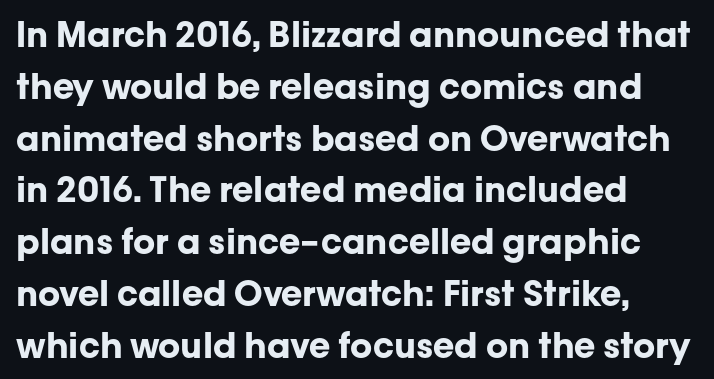
Q: Is the text bold? A: Yes.
Q: Is the text italic (slanted)? A: No, it is upright.
Q: Is the typeface a serif or a sans-serif typeface? A: Sans-serif.
Q: Is the text underlined? A: No.
Q: How is the paragraph aligned? A: Left-aligned.
Q: Is the spacing between letters normal or unusually wide? A: Normal.
Q: Is the spacing between lines tight, normal or loose? A: Normal.
Q: Width (condensed, normal, or wide)? A: Normal.
Q: Stroke contrast? A: Low.
Q: x-height? A: Medium.
Q: Monospaced? A: No.
